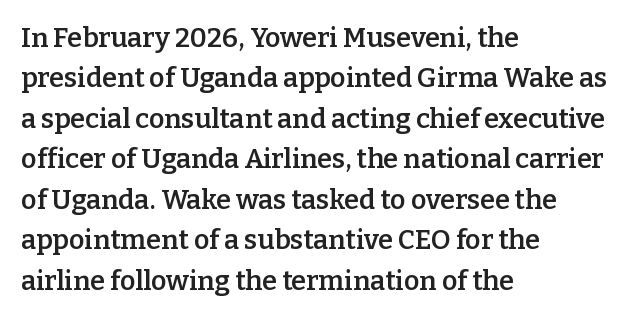
The image shows 27 px text type, upright; set left-aligned, normal line spacing (1.5x), normal letter spacing, not underlined.
